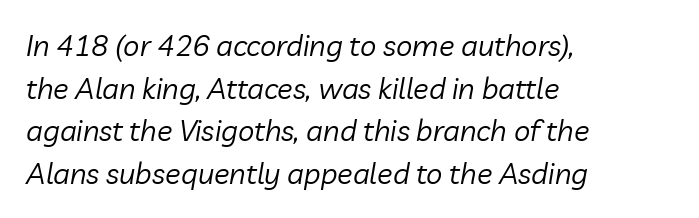
{"italic": "yes", "lean": "right", "slant_degrees": 10, "bold": "no", "weight": "regular", "width": "normal", "stroke_contrast": "low", "x_height": "medium", "monospaced": "no", "underline": "no", "align": "left", "line_spacing": "normal", "line_spacing_ratio": 1.47, "letter_spacing": "normal", "letter_spacing_em": 0.0, "glyph_px": 29}
